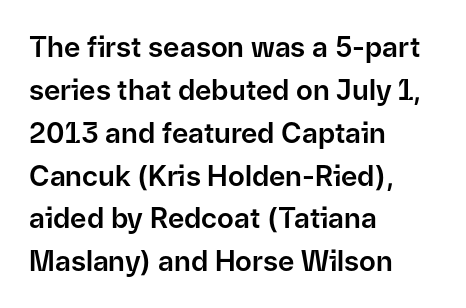
The image shows 28 px sans-serif type, upright; set left-aligned, normal line spacing (1.53x), normal letter spacing, not underlined; low stroke contrast and a medium x-height.
